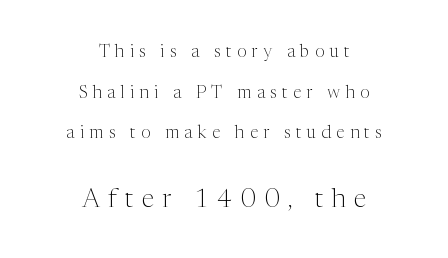
Q: Is the text bold? A: No.
Q: Is the text italic (slanted)? A: No, it is upright.
Q: Is the text underlined? A: No.
Q: How is the paragraph aligned? A: Centered.
Q: Is the spacing between letters normal or unusually wide? A: Unusually wide.
Q: Is the spacing between lines tight, normal or loose? A: Loose.
Q: Which block of text is set in a larger size, the first (top) or the second (bottom)? A: The second (bottom) one.
